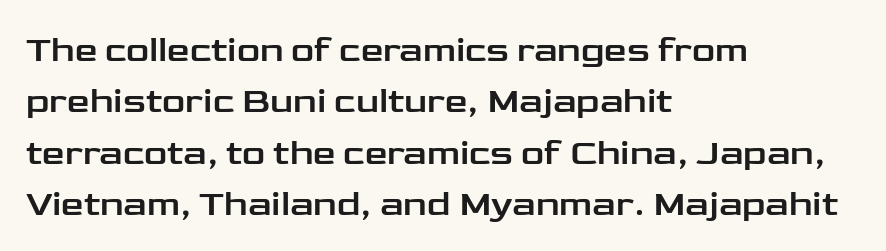
The image shows 36 px wide sans-serif type, upright; set left-aligned, normal line spacing (1.43x), normal letter spacing, not underlined; low stroke contrast and a medium x-height.
